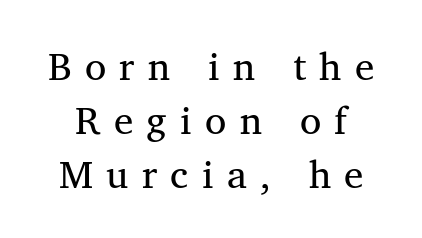
Q: Is the text bold? A: No.
Q: Is the text italic (slanted)? A: No, it is upright.
Q: Is the typeface a serif or a sans-serif typeface? A: Serif.
Q: Is the text underlined? A: No.
Q: Is the spacing between letters normal or unusually wide? A: Unusually wide.
Q: Is the spacing between lines tight, normal or loose? A: Normal.
Q: Width (condensed, normal, or wide)? A: Normal.
Q: Stroke contrast? A: Medium.
Q: x-height? A: Medium.
Q: Monospaced? A: No.
